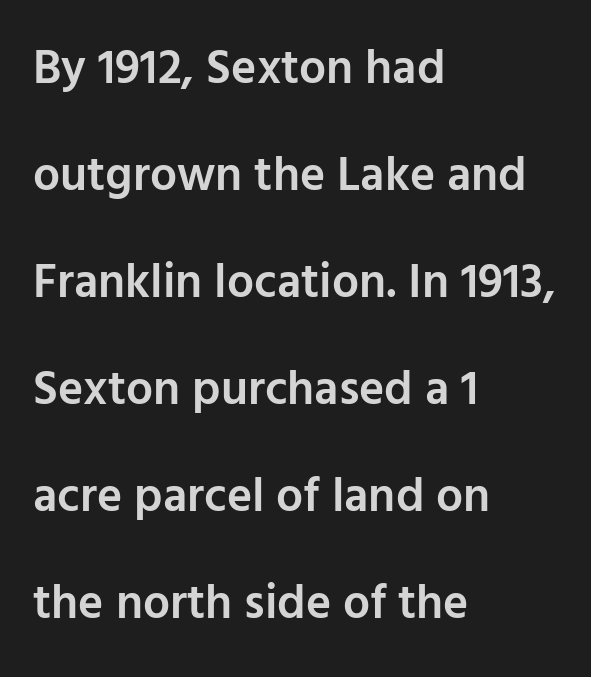
A typesetter would label this face a sans. Unlike italic type, these characters show no tilt at all. The block of text is sparse from top to bottom, with ample space between rows. The face used here is proportionally spaced, like ordinary book or web type.
